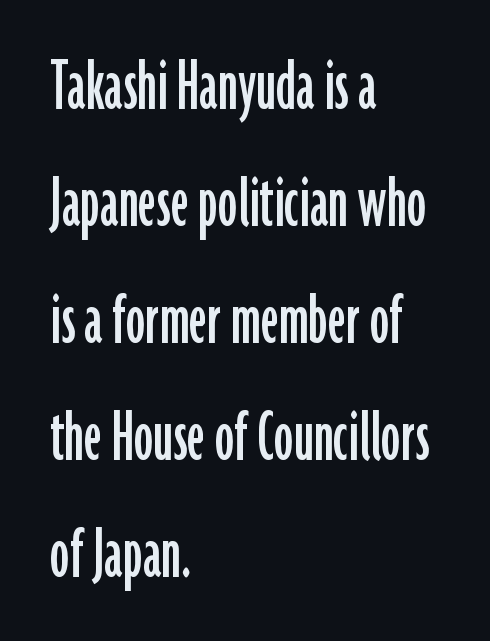
Q: Is the text italic (slanted)? A: No, it is upright.
Q: Is the typeface a serif or a sans-serif typeface? A: Sans-serif.
Q: Is the text underlined? A: No.
Q: How is the paragraph aligned? A: Left-aligned.
Q: Is the spacing between letters normal or unusually wide? A: Normal.
Q: Is the spacing between lines tight, normal or loose? A: Normal.
Q: Width (condensed, normal, or wide)? A: Condensed.
Q: Stroke contrast? A: Low.
Q: x-height? A: Medium.
Q: Monospaced? A: No.
